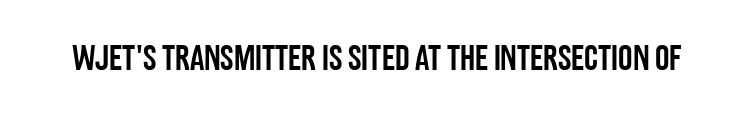
The image shows 36 px condensed sans-serif type, upright; set normal letter spacing, not underlined; low stroke contrast and a large x-height.
